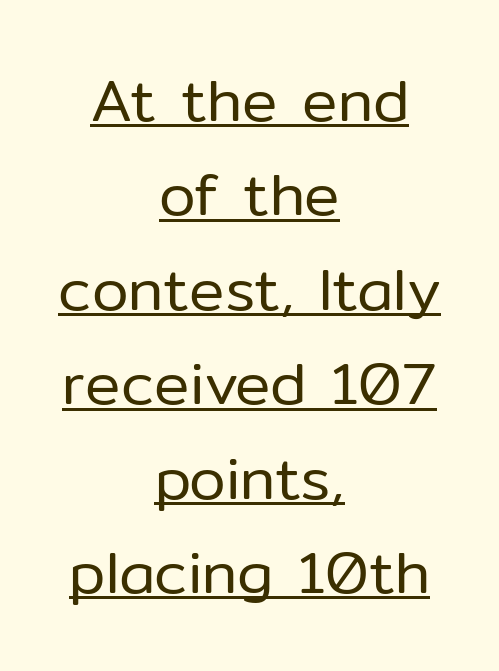
Q: Is the text bold? A: No.
Q: Is the text italic (slanted)? A: No, it is upright.
Q: Is the typeface a serif or a sans-serif typeface? A: Sans-serif.
Q: Is the text underlined? A: Yes.
Q: How is the paragraph aligned? A: Centered.
Q: Is the spacing between letters normal or unusually wide? A: Normal.
Q: Is the spacing between lines tight, normal or loose? A: Normal.
Q: Width (condensed, normal, or wide)? A: Normal.
Q: Stroke contrast? A: Low.
Q: x-height? A: Medium.
Q: Monospaced? A: No.
